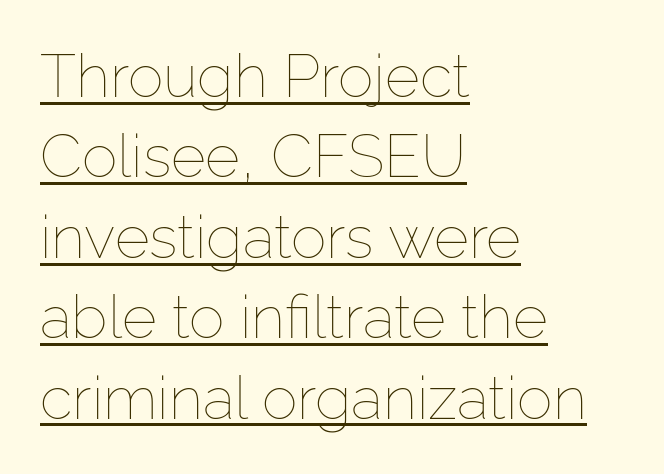
{"italic": "no", "bold": "no", "weight": "thin", "width": "normal", "stroke_contrast": "low", "x_height": "medium", "monospaced": "no", "underline": "yes", "align": "left", "line_spacing": "normal", "line_spacing_ratio": 1.34, "letter_spacing": "normal", "letter_spacing_em": 0.0, "glyph_px": 60}
